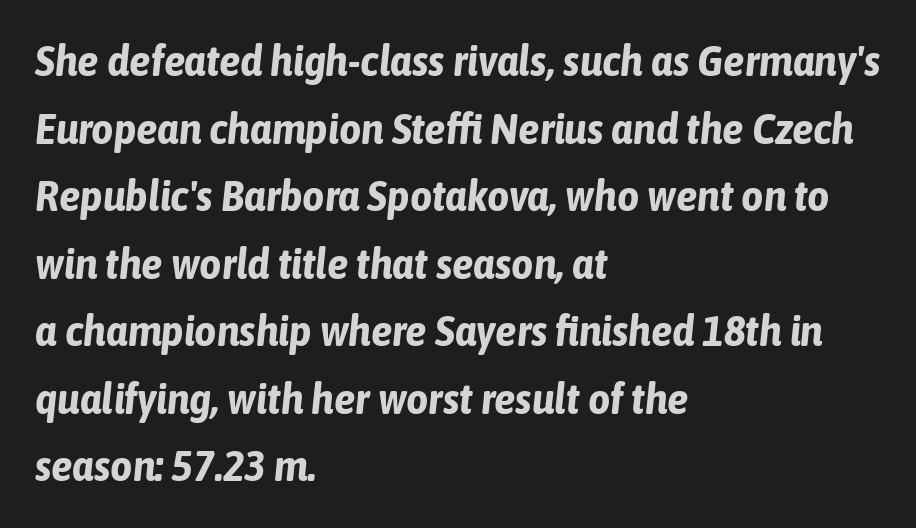
The face used here is proportionally spaced, like ordinary book or web type. Letter spacing: default. A clean baseline with only descenders dipping below it. Heft: maximum for text — a bold. Honestly, the row spacing looks completely unremarkable. Characters are canted at an angle relative to the baseline's perpendicular.
